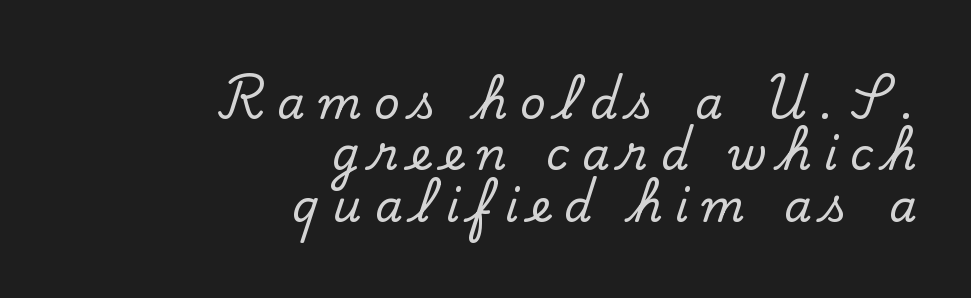
This sample uses a serif face. These lines are rendered in a variable-pitch font. Check under the words: just untouched page. The gaps between neighbouring characters are conspicuously large. The passage is arranged like a letterhead date or caption credit — flush right.
